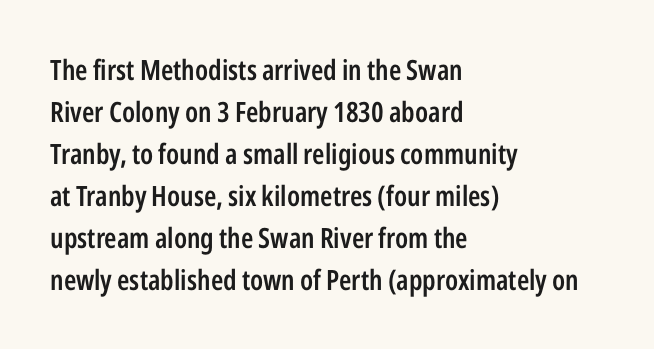
Q: Is the text bold? A: Semi-bold.
Q: Is the text italic (slanted)? A: No, it is upright.
Q: Is the typeface a serif or a sans-serif typeface? A: Sans-serif.
Q: Is the text underlined? A: No.
Q: How is the paragraph aligned? A: Left-aligned.
Q: Is the spacing between letters normal or unusually wide? A: Normal.
Q: Is the spacing between lines tight, normal or loose? A: Normal.
Q: Width (condensed, normal, or wide)? A: Condensed.
Q: Stroke contrast? A: Low.
Q: x-height? A: Medium.
Q: Monospaced? A: No.
